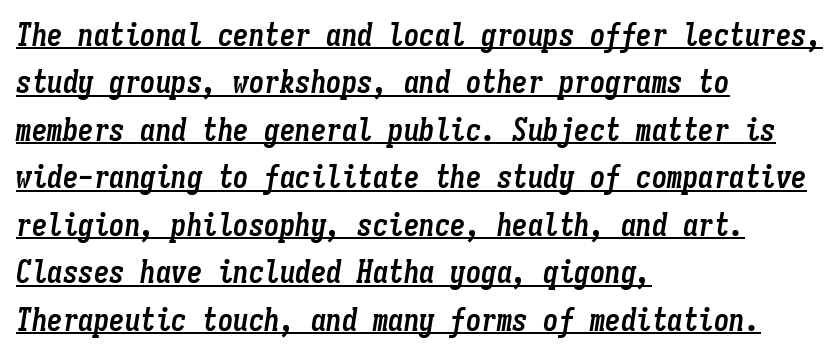
A continuous stroke trails under the words, as in a hyperlink. Typeset ragged right — the left edge is the straight one. A typesetter would call this leading conventional body-copy spacing. The characters look thick and weighty, a clear bold. How are the letters spaced? Ordinarily, with no added tracking.
